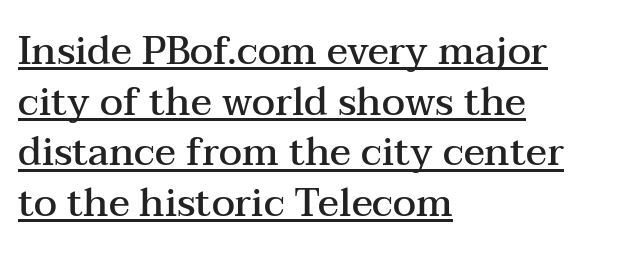
Words appear dense and cohesive because spacing is normal. The face used here is proportionally spaced, like ordinary book or web type. The letters carry serifs — small finishing strokes at the ends of their stems. Interline gaps are of average width in this sample. A somewhat darkened texture: the type is semibold rather than bold. Vertical strokes here are truly vertical.
